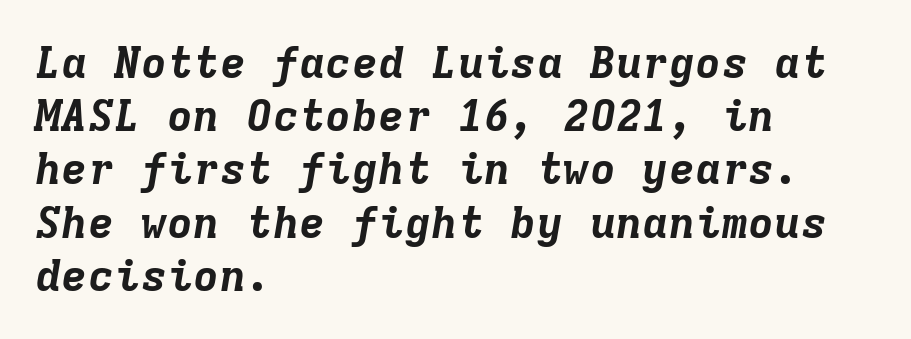
These lines stack with their left ends in a neat column. Clear beneath every line of the passage. Is this a fixed-width face? Yes — each glyph sits in an identical cell. This sample uses plain, unmodified letter spacing. Set as a true bold cut, around the 700 mark. The specimen reads as italic at a glance.
